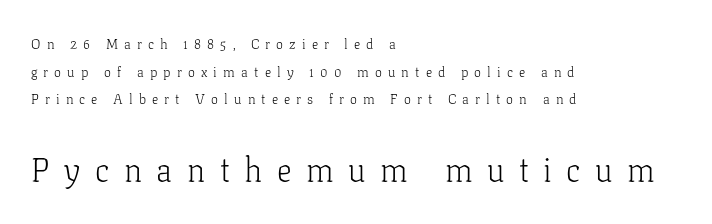
{"serif": "yes", "italic": "no", "bold": "no", "weight": "light", "width": "normal", "stroke_contrast": "low", "x_height": "medium", "monospaced": "no", "underline": "no", "align": "left", "line_spacing": "loose", "line_spacing_ratio": 1.97, "letter_spacing": "wide", "letter_spacing_em": 0.44, "larger_block": "second", "size_ratio": 2.36, "glyph_px": 33}
